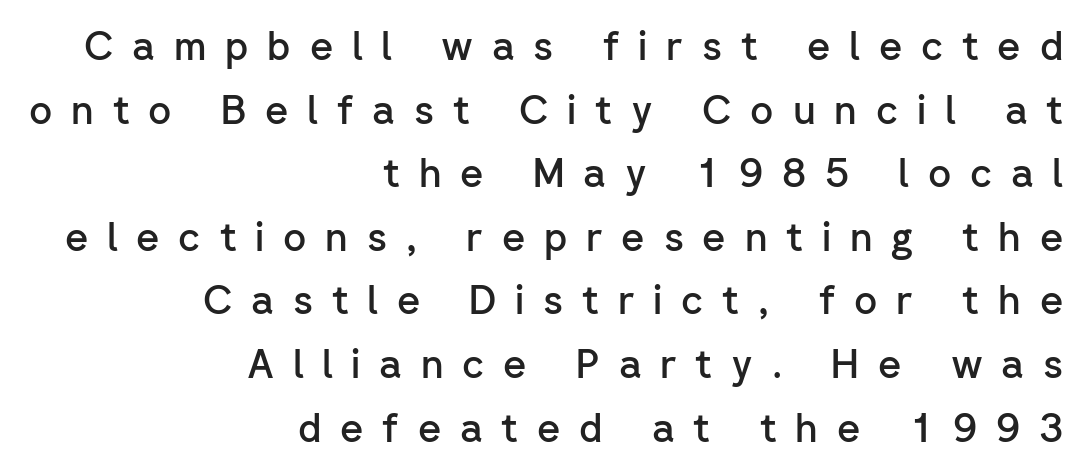
{"serif": "no", "italic": "no", "bold": "semi", "weight": "semibold", "width": "normal", "stroke_contrast": "low", "x_height": "medium", "monospaced": "no", "underline": "no", "align": "right", "line_spacing": "normal", "line_spacing_ratio": 1.59, "letter_spacing": "wide", "letter_spacing_em": 0.47, "glyph_px": 40}
